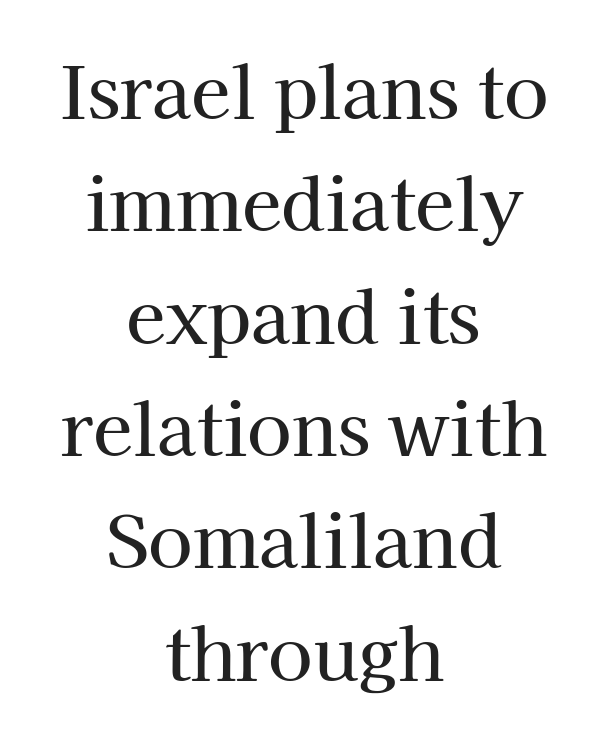
The image shows 72 px serif type, upright; set centered, normal line spacing (1.56x), normal letter spacing, not underlined; high stroke contrast and a medium x-height.
